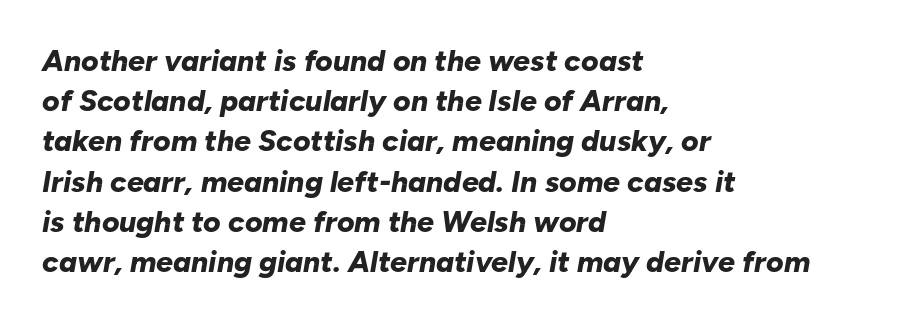
The passage is arranged the way most books set body copy — flush left. Each word holds together tightly as a unit, with standard inter-letter gaps. Each row of text sits above clean, open space. Compared with typical paragraphs, the rows here are spaced about the same. Compared with an ordinary text face, these strokes are far heavier — a full bold.
